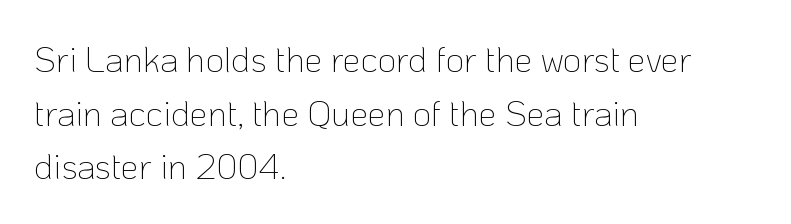
{"serif": "no", "italic": "no", "bold": "no", "weight": "thin", "width": "normal", "stroke_contrast": "low", "x_height": "medium", "monospaced": "no", "underline": "no", "align": "left", "line_spacing": "normal", "line_spacing_ratio": 1.49, "letter_spacing": "normal", "letter_spacing_em": 0.0, "glyph_px": 36}
